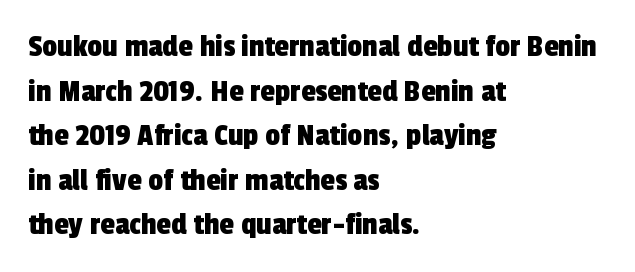
The passage shown is typed in a proportional face where columns would drift. Words appear dense and cohesive because spacing is normal. These lines sit exactly where default settings would place them. Visually the block forms a straight wall on the left and a jagged coastline on the right. Each row of text sits above clean, open space.
